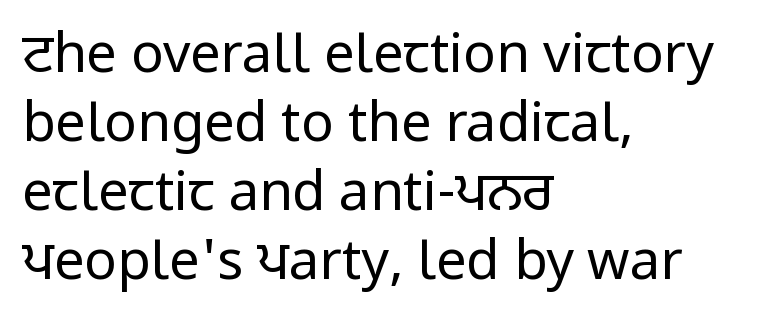
The image shows 54 px regular-weight sans-serif type, upright; set left-aligned, normal line spacing (1.28x), normal letter spacing, not underlined; low stroke contrast and a medium x-height.
